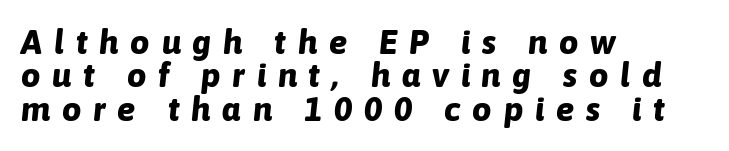
{"italic": "yes", "lean": "right", "slant_degrees": 6, "bold": "yes", "weight": "bold", "width": "normal", "stroke_contrast": "low", "x_height": "medium", "monospaced": "no", "underline": "no", "align": "left", "line_spacing": "tight", "line_spacing_ratio": 0.98, "letter_spacing": "wide", "letter_spacing_em": 0.35, "glyph_px": 34}
